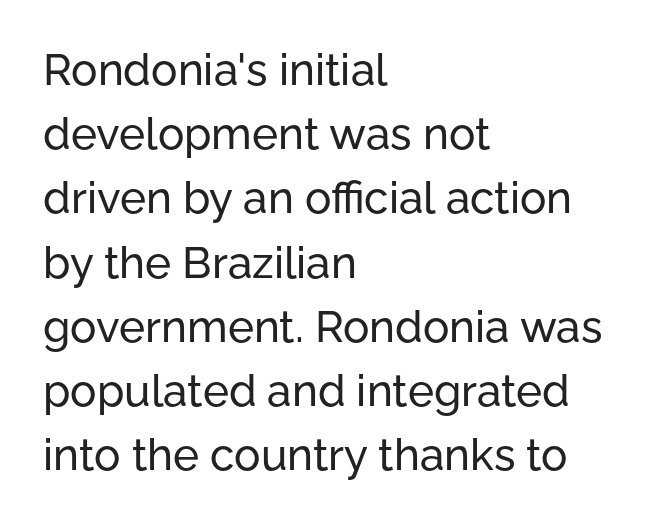
Q: Is the text italic (slanted)? A: No, it is upright.
Q: Is the typeface a serif or a sans-serif typeface? A: Sans-serif.
Q: Is the text underlined? A: No.
Q: How is the paragraph aligned? A: Left-aligned.
Q: Is the spacing between letters normal or unusually wide? A: Normal.
Q: Is the spacing between lines tight, normal or loose? A: Normal.
Q: Width (condensed, normal, or wide)? A: Normal.
Q: Stroke contrast? A: Low.
Q: x-height? A: Medium.
Q: Monospaced? A: No.
